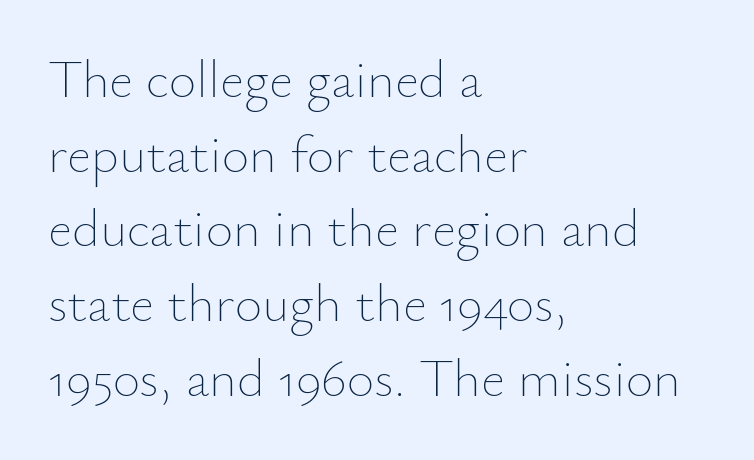
Every character sits straight up, as roman type does. The rendering uses natural spacing where letterforms have individual widths. Each stroke keeps to a modest, everyday thickness or less. This sample keeps an unexceptional amount of space between lines.
